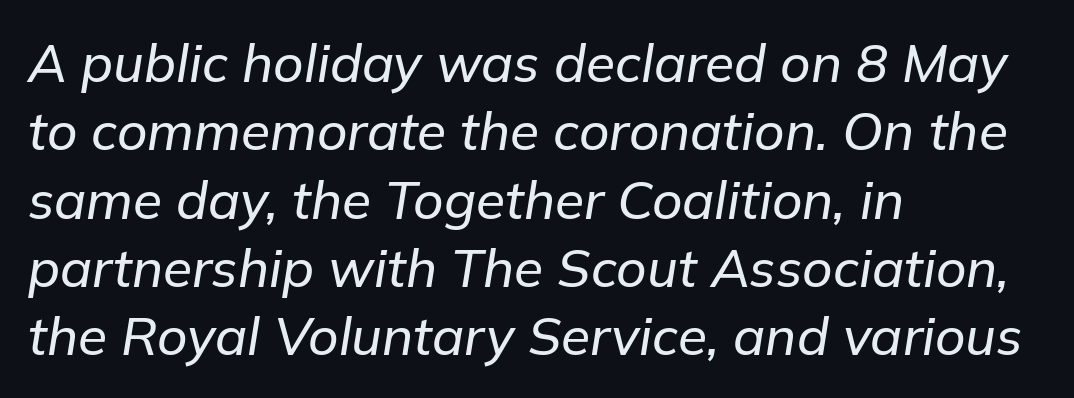
The image shows 53 px text type, italic (leaning right); set left-aligned, normal line spacing (1.29x), normal letter spacing, not underlined; low stroke contrast and a medium x-height.
